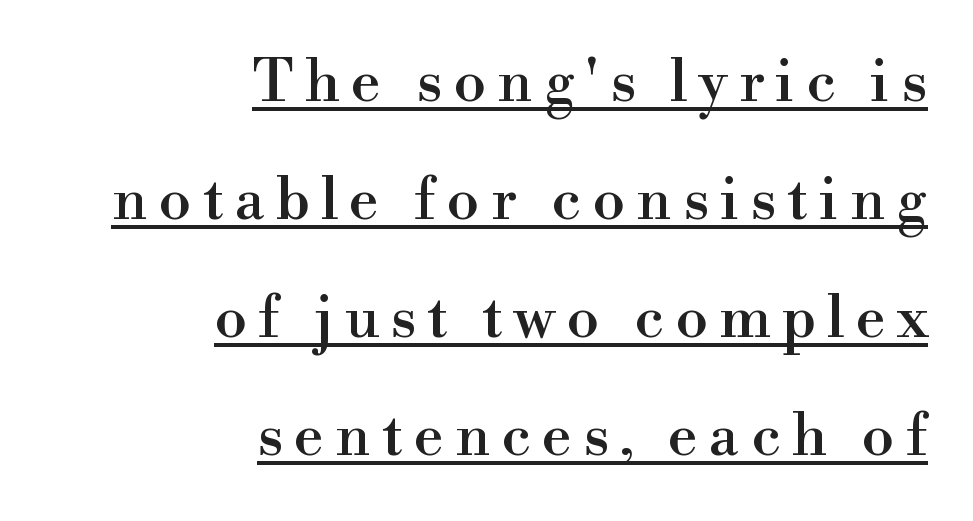
Regarding serifs, this sample has them. Leading is clearly above the norm, producing a sparse column. A rule runs beneath these lines of type. Varying glyph widths throughout — classic text-font behaviour.
